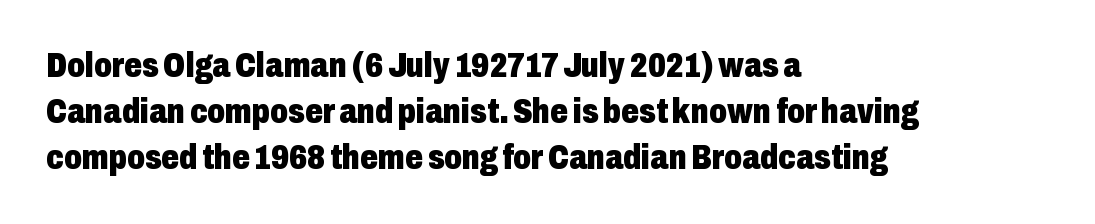
The type is set solid horizontally, with unmodified tracking. The rag falls on the right side of this text block. Quick note: interline space is typical. Anything drawn beneath the words? Only blank space. I'd call this a sans setting — the letters go barefoot. Each letter keeps its own natural width here, so spacing adapts to shape.
